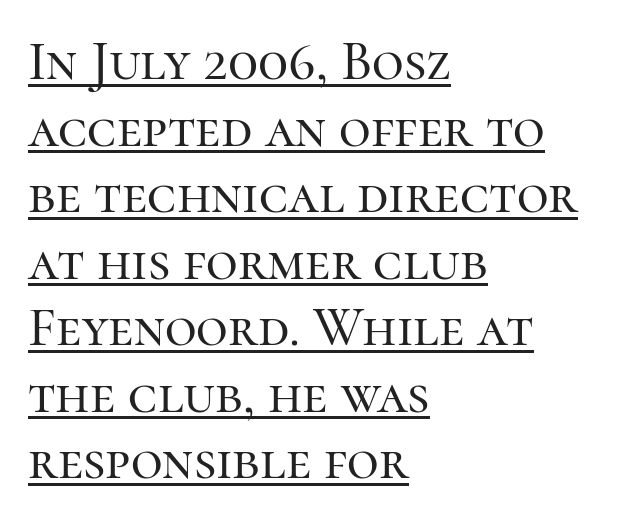
{"serif": "yes", "italic": "no", "width": "normal", "stroke_contrast": "high", "x_height": "medium", "monospaced": "no", "underline": "yes", "align": "left", "line_spacing_ratio": 1.21, "letter_spacing": "normal", "letter_spacing_em": 0.0, "glyph_px": 55}
